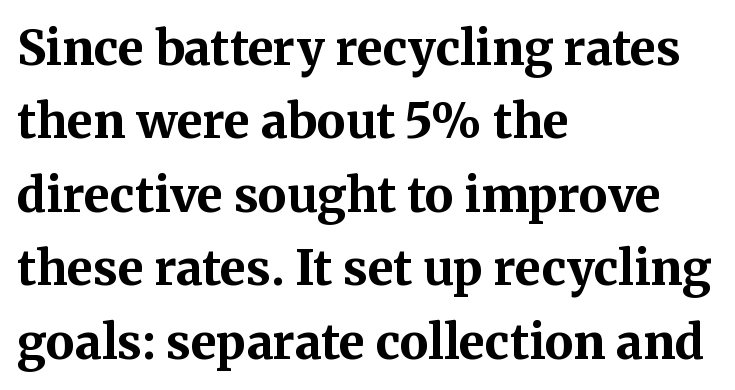
Designer's note — italics off, roman on. The letters sit at their default tracking, neither squeezed nor spread. No word sits above an underline. The space between consecutive lines is moderate. Looks like regular typesetting: each glyph gets only the width it needs. Left-aligned paragraph, ragged on the right.
